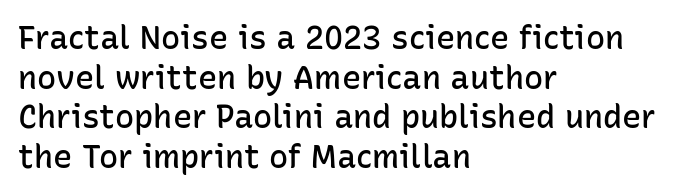
One-word summary of the alignment: left. The letters advance in unequal steps, a hallmark of proportional type. Slightly chunky letters — semibold, I'd say, not full bold. The area under the type is left untouched. The specimen reads as upright at a glance. Nope, no serifs anywhere on these letters.
